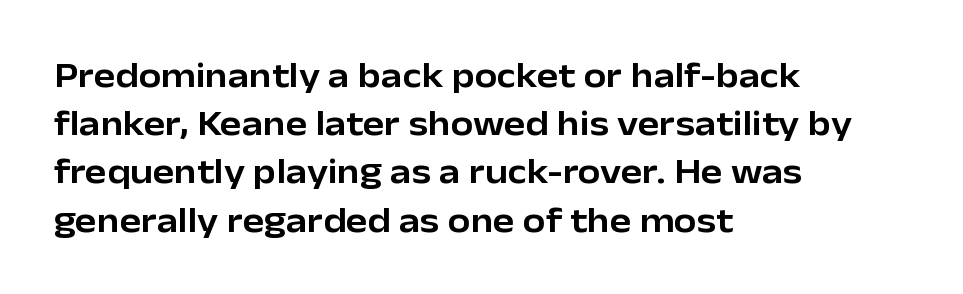
Quick note: not italic, upright. Grotesque or geometric, the face here clearly has no serifs. Lines of text with bare space underneath. Leading matches the norm, producing a regular column. Varying glyph widths throughout — classic text-font behaviour. Does the copy run flush right? No — it runs flush left.
